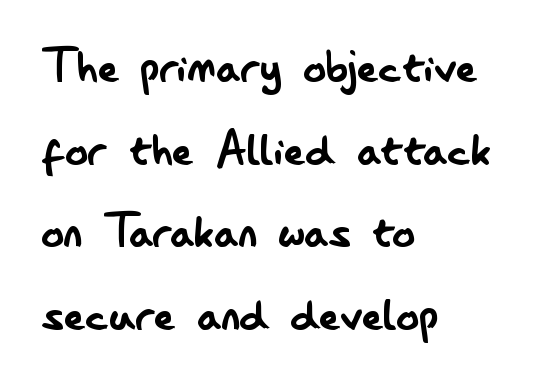
The image shows 57 px regular-weight, condensed sans-serif type, upright; set left-aligned, normal line spacing (1.45x), normal letter spacing, not underlined; low stroke contrast and a small x-height.
